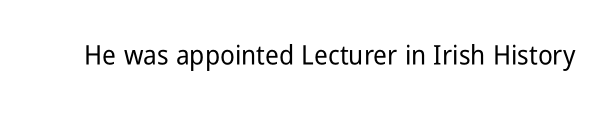
Q: Is the text italic (slanted)? A: No, it is upright.
Q: Is the text underlined? A: No.
Q: Is the spacing between letters normal or unusually wide? A: Normal.
